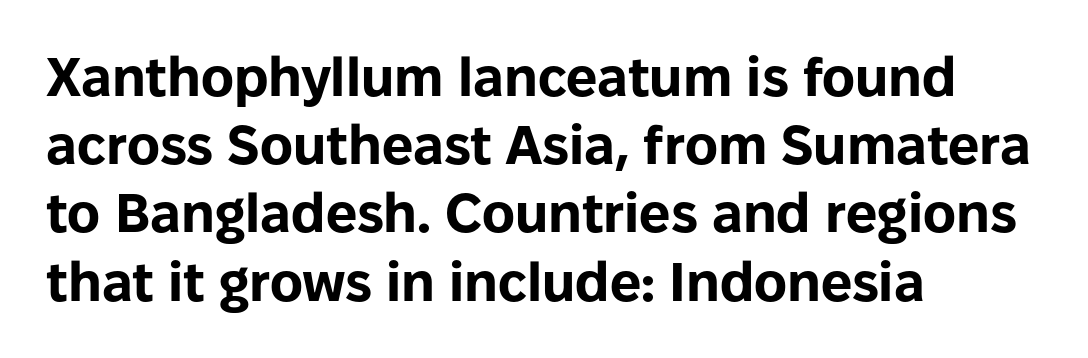
Q: Is the text bold? A: Yes.
Q: Is the text italic (slanted)? A: No, it is upright.
Q: Is the typeface a serif or a sans-serif typeface? A: Sans-serif.
Q: Is the text underlined? A: No.
Q: How is the paragraph aligned? A: Left-aligned.
Q: Is the spacing between letters normal or unusually wide? A: Normal.
Q: Width (condensed, normal, or wide)? A: Normal.
Q: Stroke contrast? A: Low.
Q: x-height? A: Medium.
Q: Monospaced? A: No.
